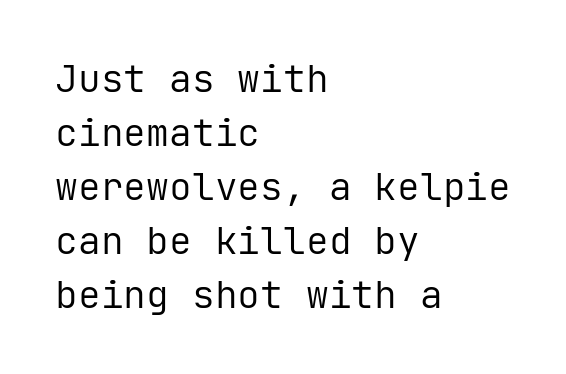
The image shows 38 px regular-weight sans-serif type, upright, monospaced; set left-aligned, normal line spacing (1.42x), normal letter spacing, not underlined; low stroke contrast and a medium x-height.
